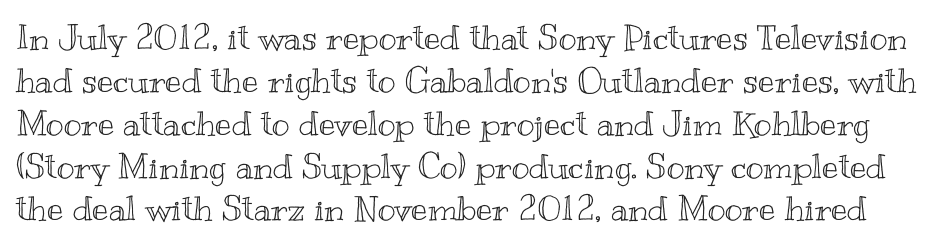
{"italic": "no", "width": "wide", "x_height": "small", "monospaced": "no", "underline": "no", "line_spacing": "normal", "line_spacing_ratio": 1.26, "letter_spacing": "normal", "letter_spacing_em": 0.0, "glyph_px": 34}
